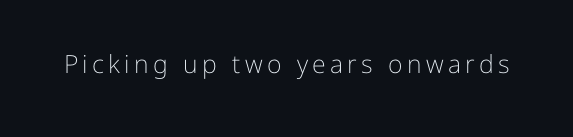
{"italic": "no", "bold": "no", "underline": "no", "glyph_px": 25}
